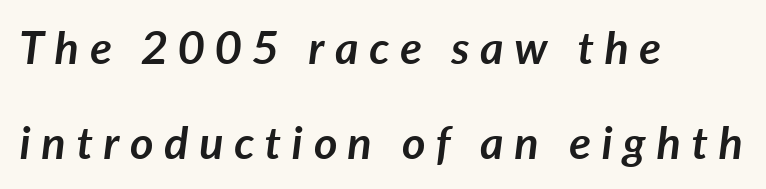
{"italic": "yes", "lean": "right", "slant_degrees": 7, "bold": "yes", "weight": "semibold", "width": "normal", "stroke_contrast": "low", "x_height": "medium", "monospaced": "no", "underline": "no", "align": "left", "line_spacing": "loose", "line_spacing_ratio": 2.12, "letter_spacing": "wide", "letter_spacing_em": 0.24, "glyph_px": 45}
